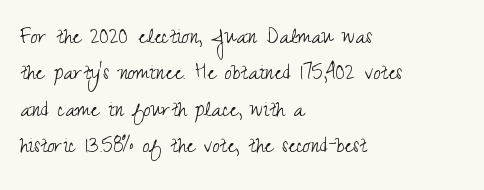
The image shows 25 px text type, upright; set left-aligned, normal line spacing (1.46x), normal letter spacing, not underlined.
